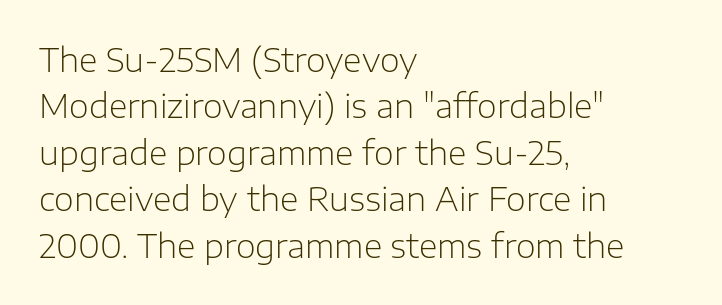
The image shows 32 px light sans-serif type, upright; set left-aligned, normal line spacing (1.45x), normal letter spacing, not underlined; low stroke contrast and a medium x-height.
